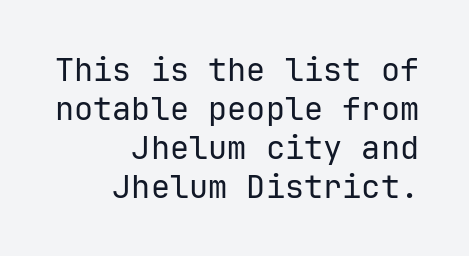
{"serif": "no", "italic": "no", "bold": "no", "weight": "regular", "width": "normal", "stroke_contrast": "low", "x_height": "medium", "underline": "no", "align": "right", "line_spacing_ratio": 1.22, "letter_spacing": "normal", "letter_spacing_em": 0.0, "glyph_px": 32}
